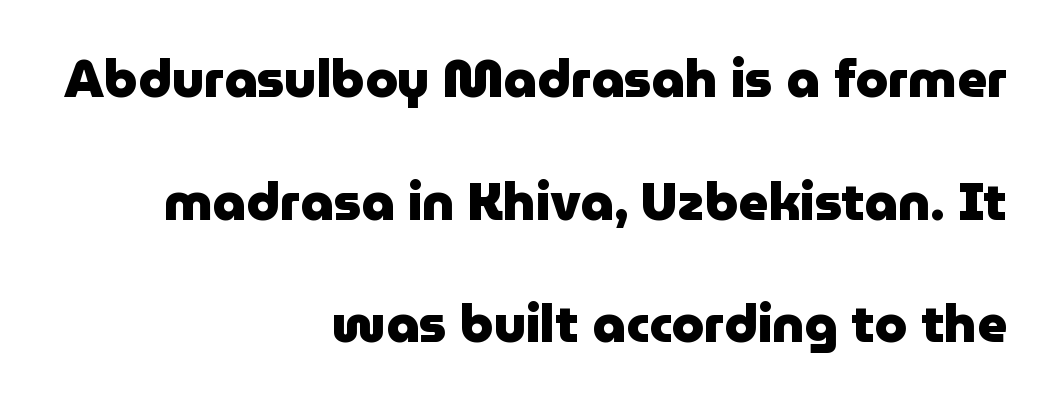
{"serif": "no", "italic": "no", "bold": "yes", "weight": "heavy", "width": "normal", "stroke_contrast": "low", "x_height": "medium", "monospaced": "no", "underline": "no", "align": "right", "line_spacing": "loose", "line_spacing_ratio": 2.36, "letter_spacing": "normal", "letter_spacing_em": 0.0, "glyph_px": 52}
